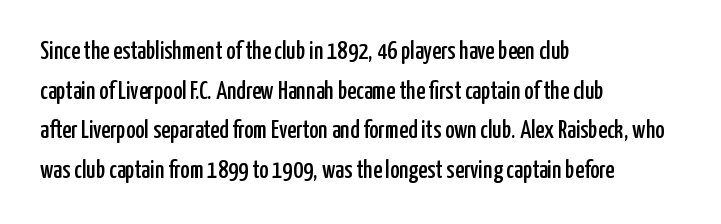
The image shows 25 px text type, upright; set left-aligned, normal line spacing (1.59x), normal letter spacing, not underlined.
